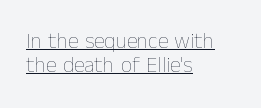
Q: Is the text bold? A: No.
Q: Is the text italic (slanted)? A: No, it is upright.
Q: Is the text underlined? A: Yes.
Q: How is the paragraph aligned? A: Left-aligned.
Q: Is the spacing between letters normal or unusually wide? A: Normal.
Q: Is the spacing between lines tight, normal or loose? A: Tight.
